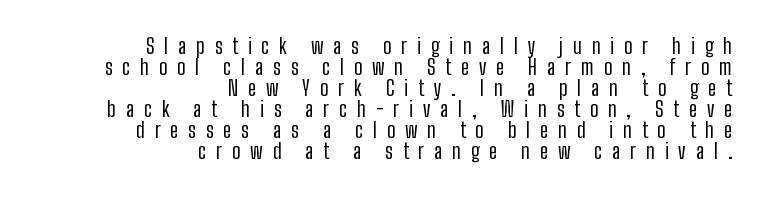
{"italic": "no", "bold": "no", "underline": "no", "align": "right", "line_spacing": "tight", "line_spacing_ratio": 1.0, "letter_spacing": "wide", "letter_spacing_em": 0.47, "glyph_px": 21}
